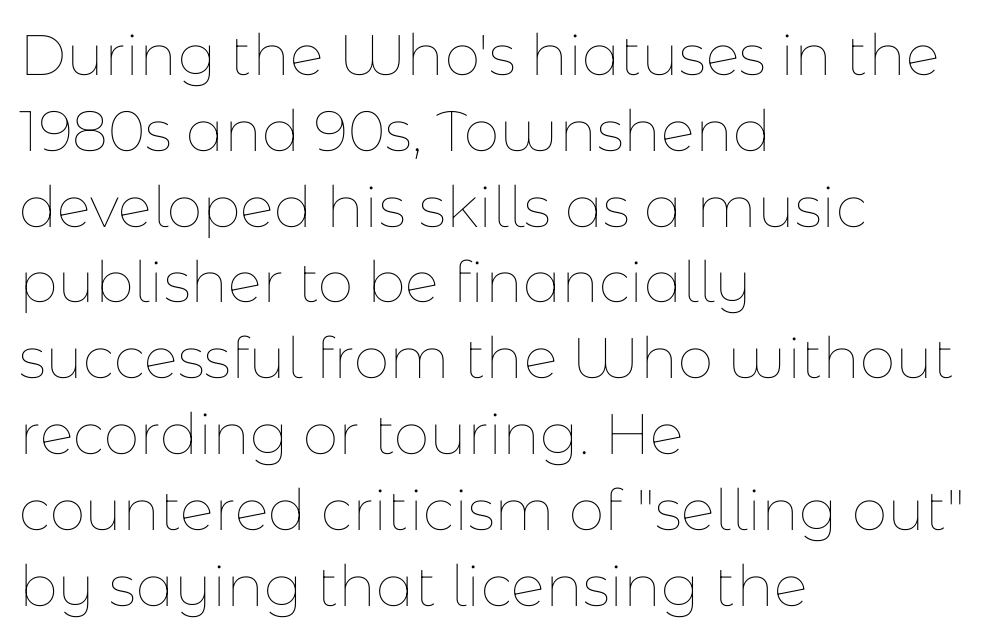
Q: Is the text bold? A: No.
Q: Is the text italic (slanted)? A: No, it is upright.
Q: Is the text underlined? A: No.
Q: How is the paragraph aligned? A: Left-aligned.
Q: Is the spacing between letters normal or unusually wide? A: Normal.
Q: Is the spacing between lines tight, normal or loose? A: Normal.
Q: Width (condensed, normal, or wide)? A: Normal.
Q: Stroke contrast? A: Low.
Q: x-height? A: Medium.
Q: Monospaced? A: No.
